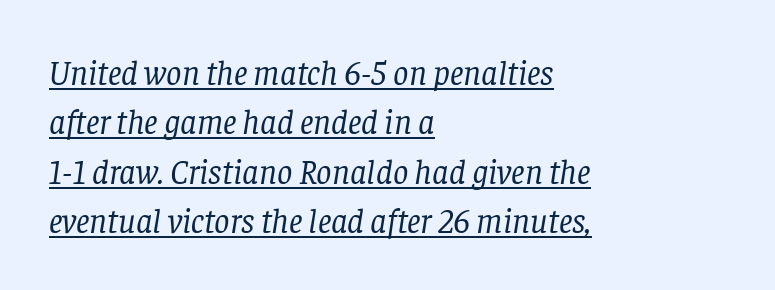
Q: Is the text bold? A: No.
Q: Is the text italic (slanted)? A: Yes, it leans right by about 8 degrees.
Q: Is the typeface a serif or a sans-serif typeface? A: Serif.
Q: Is the text underlined? A: Yes.
Q: How is the paragraph aligned? A: Left-aligned.
Q: Is the spacing between letters normal or unusually wide? A: Normal.
Q: Is the spacing between lines tight, normal or loose? A: Normal.
Q: Width (condensed, normal, or wide)? A: Normal.
Q: Stroke contrast? A: Low.
Q: x-height? A: Large.
Q: Monospaced? A: No.
